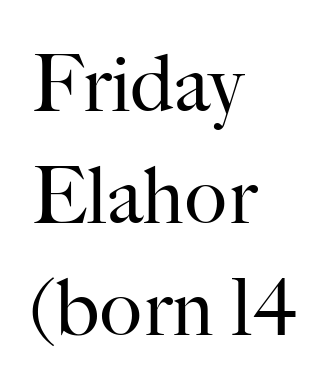
The image shows 79 px regular-weight serif type, upright; set left-aligned, normal line spacing (1.42x), normal letter spacing, not underlined; high stroke contrast and a small x-height.
